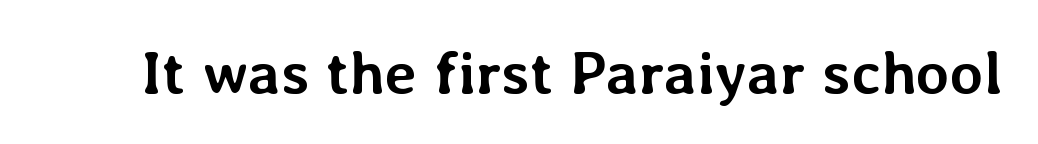
{"italic": "no", "bold": "yes", "weight": "semibold", "width": "normal", "stroke_contrast": "low", "x_height": "medium", "monospaced": "no", "underline": "no", "letter_spacing": "normal", "letter_spacing_em": 0.0, "glyph_px": 61}
